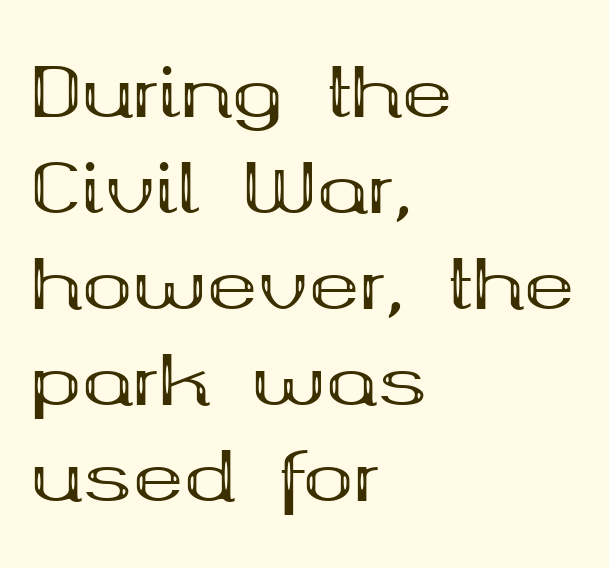
Q: Is the text bold? A: Yes.
Q: Is the text italic (slanted)? A: No, it is upright.
Q: Is the typeface a serif or a sans-serif typeface? A: Serif.
Q: Is the text underlined? A: No.
Q: How is the paragraph aligned? A: Left-aligned.
Q: Is the spacing between letters normal or unusually wide? A: Normal.
Q: Is the spacing between lines tight, normal or loose? A: Normal.
Q: Width (condensed, normal, or wide)? A: Wide.
Q: Stroke contrast? A: Medium.
Q: x-height? A: Medium.
Q: Monospaced? A: No.
